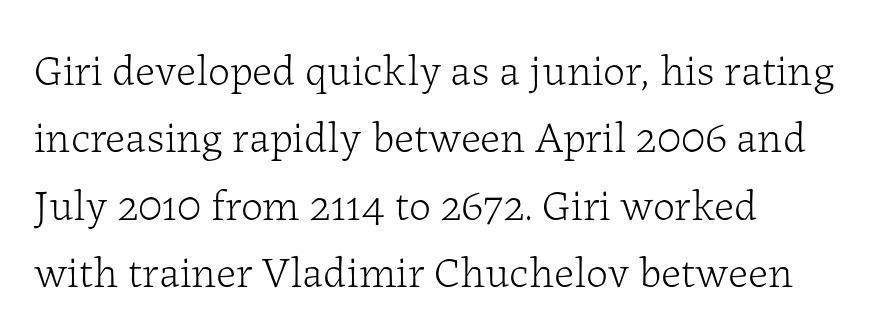
{"serif": "yes", "italic": "no", "bold": "no", "weight": "light", "width": "normal", "stroke_contrast": "low", "x_height": "medium", "monospaced": "no", "underline": "no", "align": "left", "line_spacing": "normal", "line_spacing_ratio": 1.53, "letter_spacing": "normal", "letter_spacing_em": 0.0, "glyph_px": 44}
